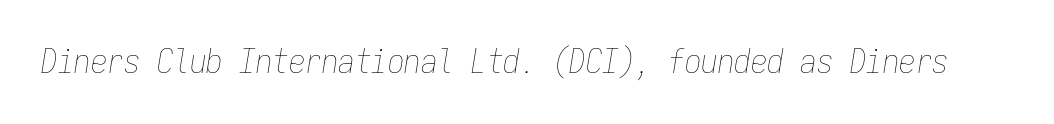
Q: Is the text bold? A: No.
Q: Is the text italic (slanted)? A: Yes, it leans right by about 9 degrees.
Q: Is the text underlined? A: No.
Q: Is the spacing between letters normal or unusually wide? A: Normal.
Q: Width (condensed, normal, or wide)? A: Condensed.
Q: Stroke contrast? A: Low.
Q: x-height? A: Medium.
Q: Monospaced? A: Yes.
